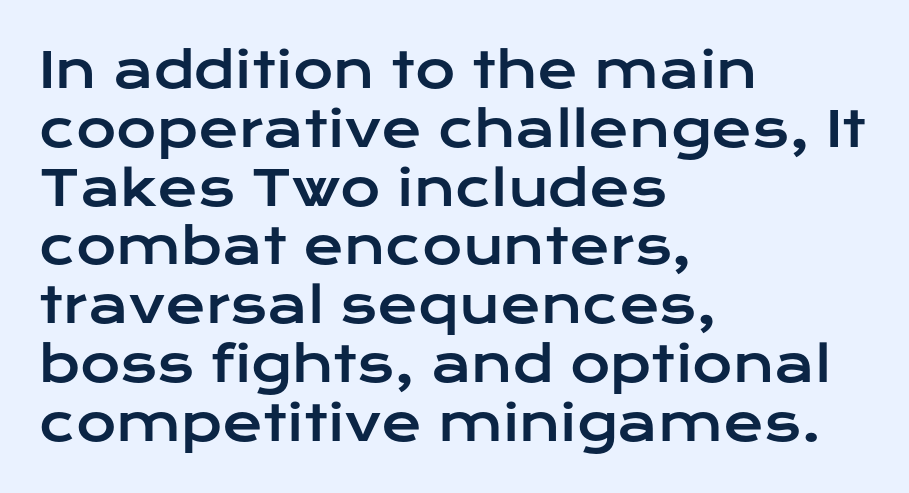
Standard letterfit; no display-style spreading of the glyphs. Quick note: not italic, upright. Typeset ragged right — the left edge is the straight one. In terms of letterform style, serifs are entirely absent. The area under the type is left untouched.
